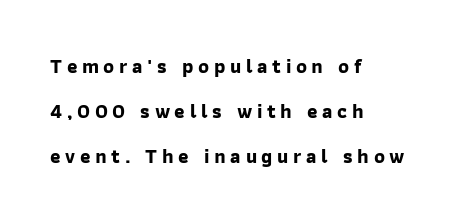
The image shows 20 px bold type; set left-aligned, loose line spacing (2.25x), unusually wide letter spacing (+0.23 em), not underlined.
